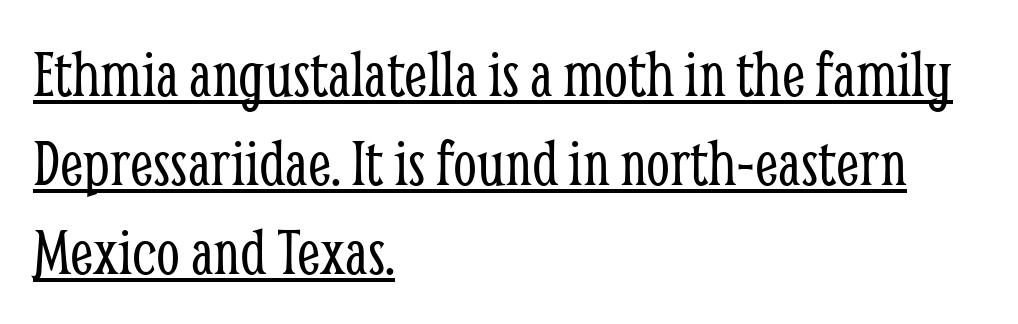
The image shows 68 px light, condensed serif type, upright; set left-aligned, normal line spacing (1.31x), normal letter spacing, underlined; low stroke contrast and a medium x-height.
